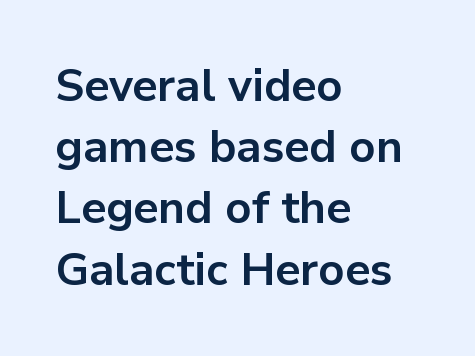
{"serif": "no", "italic": "no", "bold": "yes", "weight": "bold", "width": "normal", "stroke_contrast": "low", "x_height": "medium", "monospaced": "no", "underline": "no", "align": "left", "line_spacing": "normal", "line_spacing_ratio": 1.36, "letter_spacing": "normal", "letter_spacing_em": 0.0, "glyph_px": 45}
